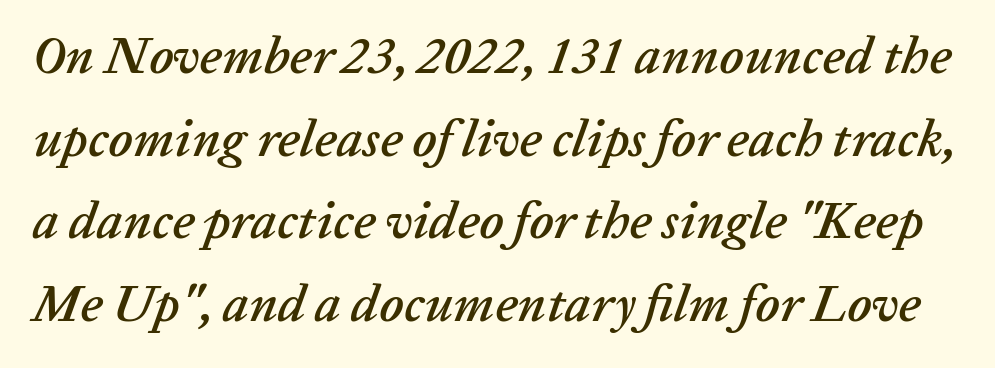
{"italic": "yes", "lean": "right", "slant_degrees": 20, "width": "normal", "stroke_contrast": "low", "x_height": "medium", "monospaced": "no", "underline": "no", "line_spacing": "normal", "line_spacing_ratio": 1.59, "letter_spacing": "normal", "letter_spacing_em": 0.0, "glyph_px": 52}
